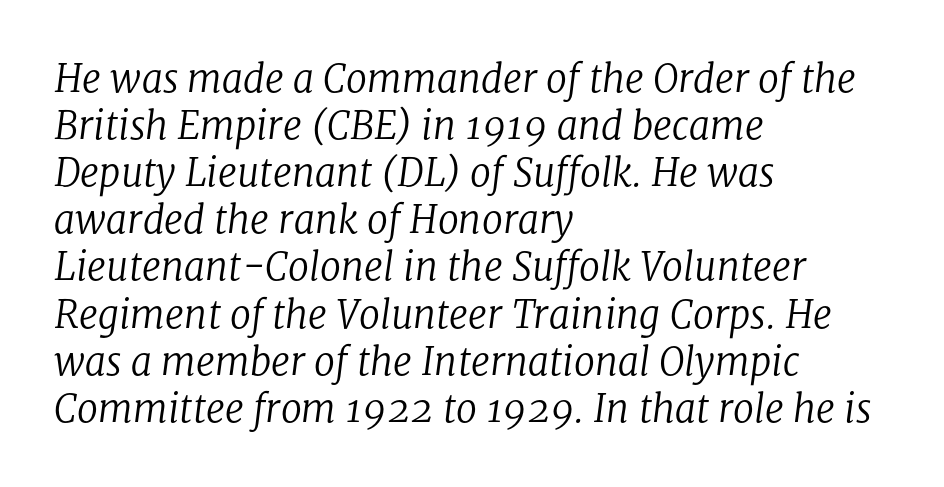
Q: Is the text bold? A: No.
Q: Is the text italic (slanted)? A: Yes, it leans right by about 8 degrees.
Q: Is the typeface a serif or a sans-serif typeface? A: Serif.
Q: Is the text underlined? A: No.
Q: How is the paragraph aligned? A: Left-aligned.
Q: Is the spacing between letters normal or unusually wide? A: Normal.
Q: Width (condensed, normal, or wide)? A: Normal.
Q: Stroke contrast? A: Low.
Q: x-height? A: Medium.
Q: Monospaced? A: No.
